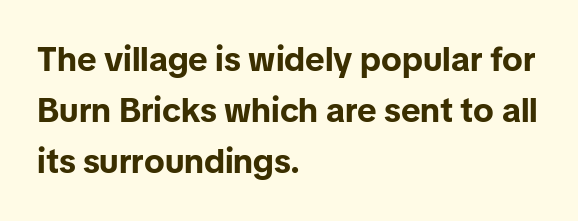
The rendering uses natural spacing where letterforms have individual widths. Nobody touched the tracking dial on this one. The rendering uses a moderate line-height, typical for paragraphs. Heavy-handed strokes throughout: this text is bold.
